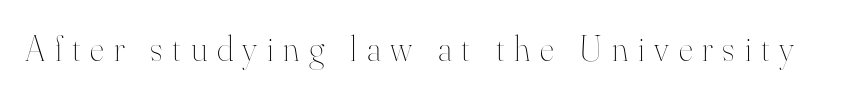
{"italic": "no", "bold": "no", "weight": "thin", "width": "normal", "stroke_contrast": "high", "x_height": "small", "monospaced": "no", "underline": "no", "letter_spacing": "wide", "letter_spacing_em": 0.27, "glyph_px": 36}
